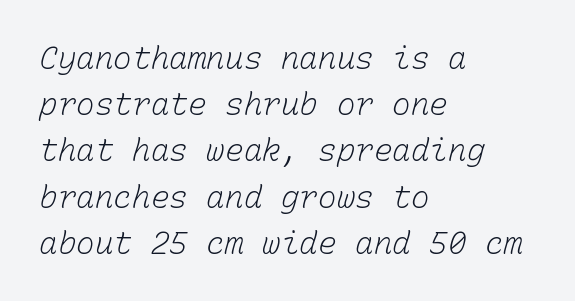
Q: Is the text bold? A: No.
Q: Is the text underlined? A: No.
Q: How is the paragraph aligned? A: Left-aligned.
Q: Is the spacing between letters normal or unusually wide? A: Normal.
Q: Is the spacing between lines tight, normal or loose? A: Normal.
Q: Width (condensed, normal, or wide)? A: Normal.
Q: Stroke contrast? A: Low.
Q: x-height? A: Medium.
Q: Monospaced? A: Yes.
